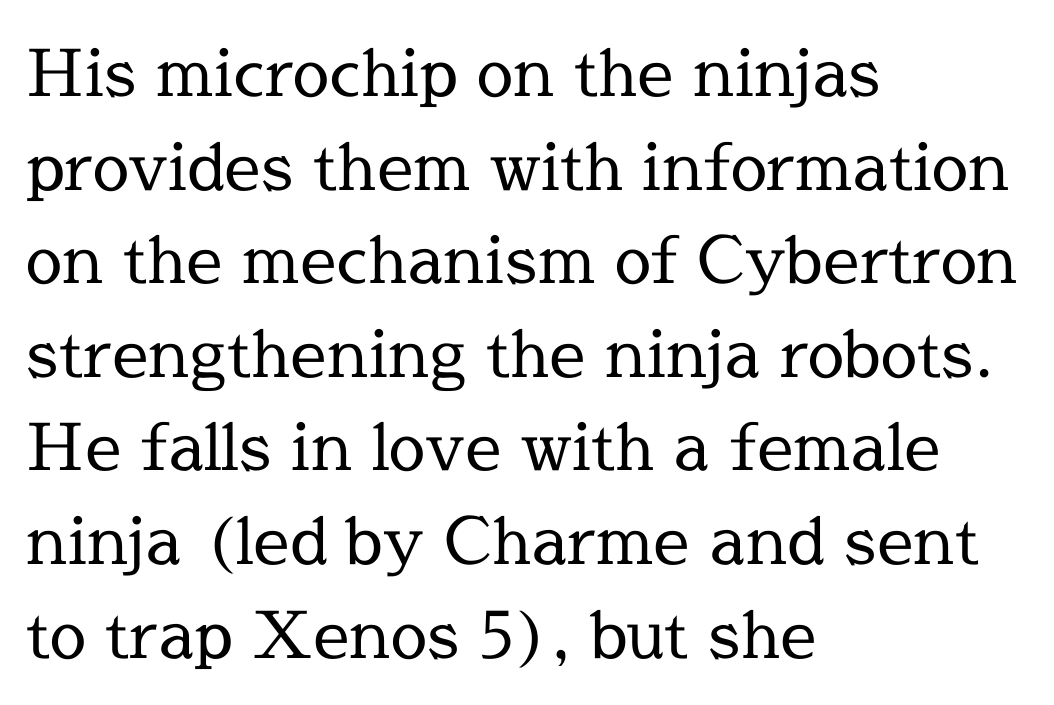
Q: Is the text bold? A: No.
Q: Is the text italic (slanted)? A: No, it is upright.
Q: Is the typeface a serif or a sans-serif typeface? A: Serif.
Q: Is the text underlined? A: No.
Q: How is the paragraph aligned? A: Left-aligned.
Q: Is the spacing between letters normal or unusually wide? A: Normal.
Q: Is the spacing between lines tight, normal or loose? A: Normal.
Q: Width (condensed, normal, or wide)? A: Normal.
Q: x-height? A: Medium.
Q: Monospaced? A: No.
